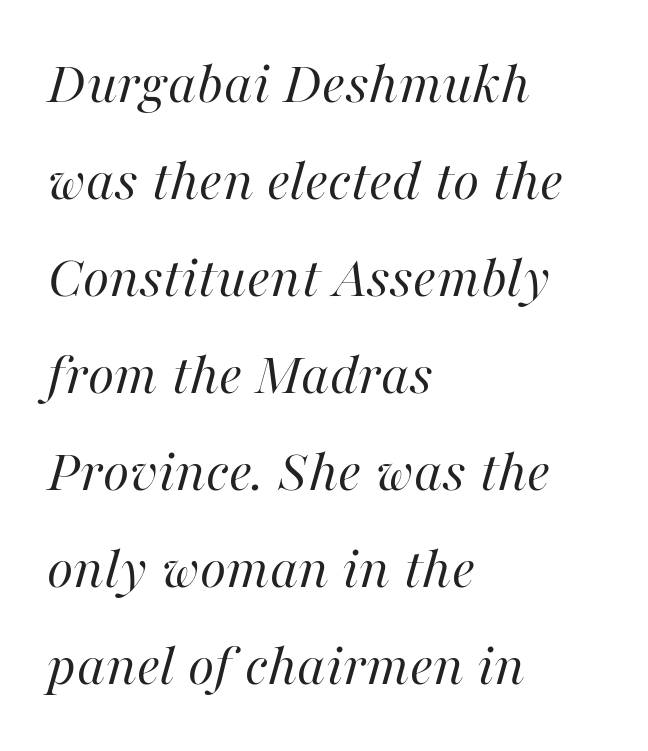
{"italic": "yes", "lean": "right", "slant_degrees": 16, "bold": "no", "weight": "regular", "width": "normal", "stroke_contrast": "high", "x_height": "medium", "monospaced": "no", "underline": "no", "align": "left", "line_spacing": "normal", "line_spacing_ratio": 1.59, "letter_spacing": "normal", "letter_spacing_em": 0.0, "glyph_px": 61}
